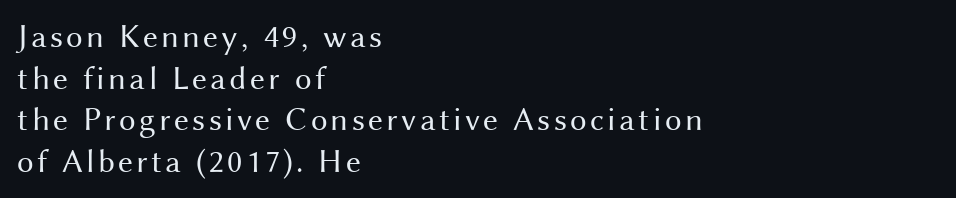
The cut favours lightness, reaching ordinary text weight at its darkest. Designer's note — italics off, roman on. These lines are rendered in a variable-pitch font. Nothing sits at the stroke ends, so this counts as sans-serif.
